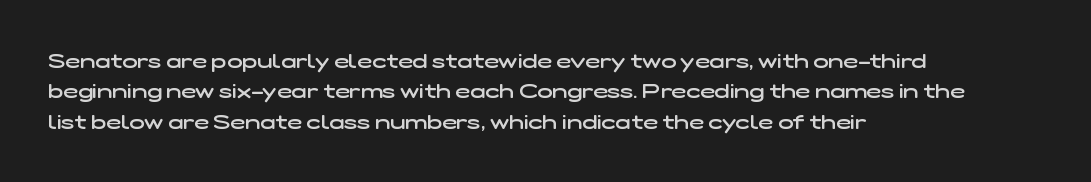
Q: Is the text bold? A: Semi-bold.
Q: Is the text underlined? A: No.
Q: How is the paragraph aligned? A: Left-aligned.
Q: Is the spacing between letters normal or unusually wide? A: Normal.
Q: Is the spacing between lines tight, normal or loose? A: Normal.
